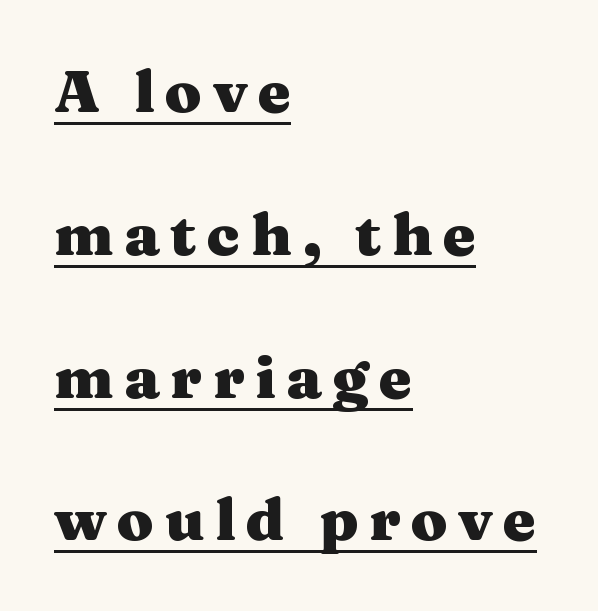
The image shows 59 px heavy, wide serif type, upright; set left-aligned, loose line spacing (2.42x), underlined; medium stroke contrast and a medium x-height.
